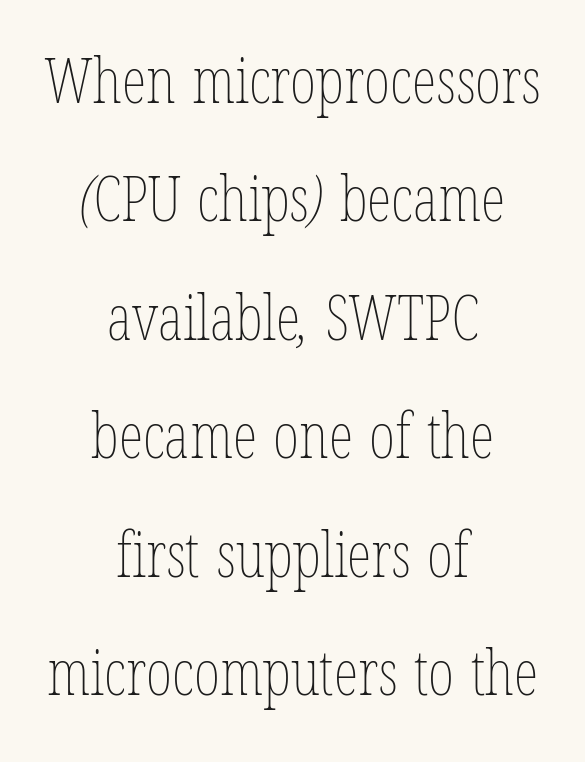
{"bold": "no", "weight": "thin", "width": "condensed", "stroke_contrast": "low", "x_height": "medium", "monospaced": "no", "underline": "no", "align": "center", "line_spacing_ratio": 1.88, "letter_spacing": "normal", "letter_spacing_em": 0.0, "glyph_px": 63}
